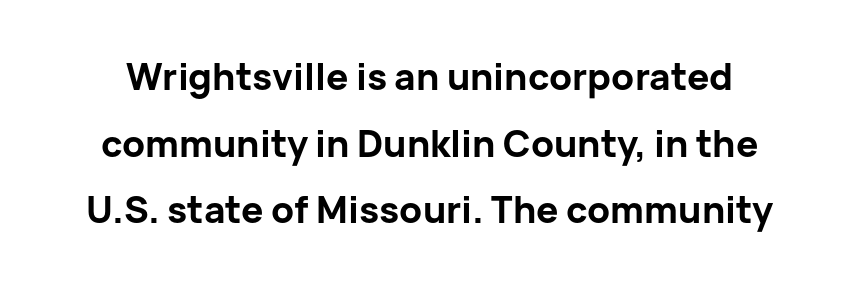
Bold? Absolutely — the strokes are thick and heavy. The type is set solid horizontally, with unmodified tracking. The passage shown is typed in a proportional face where columns would drift. Only glyphs here, with clear space below each row. You can tell it's not italic because the verticals are truly vertical. The letters carry no serifs — their stems end cleanly without finishing strokes.
